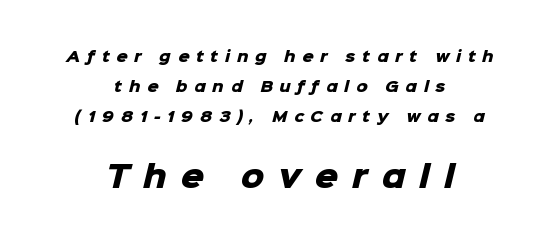
Q: Is the text bold? A: Yes.
Q: Is the typeface a serif or a sans-serif typeface? A: Sans-serif.
Q: Is the text underlined? A: No.
Q: How is the paragraph aligned? A: Centered.
Q: Is the spacing between letters normal or unusually wide? A: Unusually wide.
Q: Is the spacing between lines tight, normal or loose? A: Loose.
Q: Which block of text is set in a larger size, the first (top) or the second (bottom)? A: The second (bottom) one.
Q: Width (condensed, normal, or wide)? A: Normal.
Q: Stroke contrast? A: Low.
Q: x-height? A: Medium.
Q: Monospaced? A: No.
